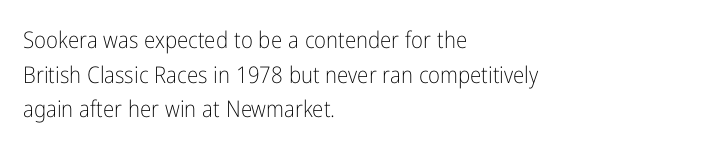
{"italic": "no", "bold": "no", "underline": "no", "align": "left", "line_spacing": "normal", "line_spacing_ratio": 1.51, "letter_spacing": "normal", "letter_spacing_em": 0.0, "glyph_px": 23}
